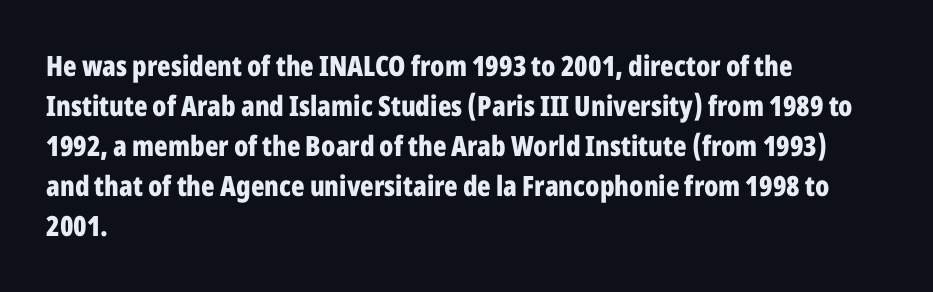
{"serif": "no", "italic": "no", "bold": "yes", "weight": "bold", "width": "condensed", "stroke_contrast": "low", "x_height": "medium", "monospaced": "no", "underline": "no", "align": "left", "line_spacing": "normal", "line_spacing_ratio": 1.43, "letter_spacing": "normal", "letter_spacing_em": 0.0, "glyph_px": 28}
